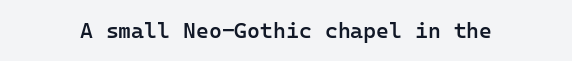
Q: Is the text bold? A: Semi-bold.
Q: Is the text italic (slanted)? A: No, it is upright.
Q: Is the text underlined? A: No.
Q: Is the spacing between letters normal or unusually wide? A: Normal.
